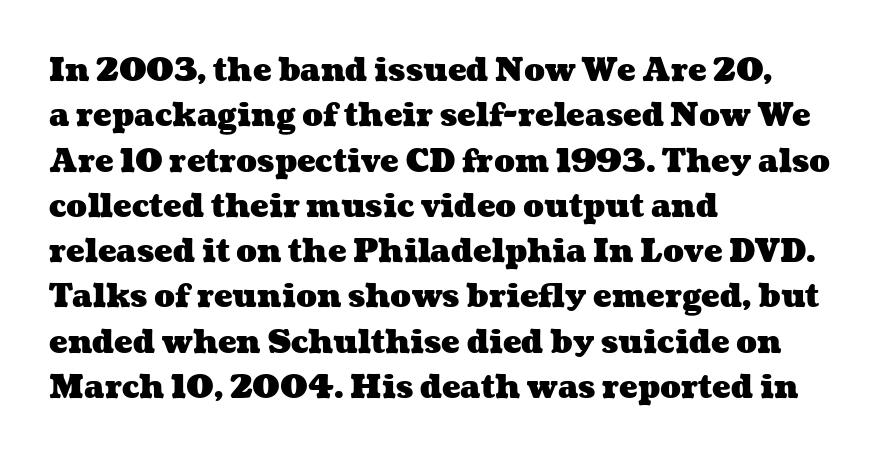
Anything drawn beneath the words? Only blank space. Every letter is thick-stroked: bold, no question. A typesetter would call this leading conventional body-copy spacing. Notice how the passage keeps a crisp vertical edge on the left only.
